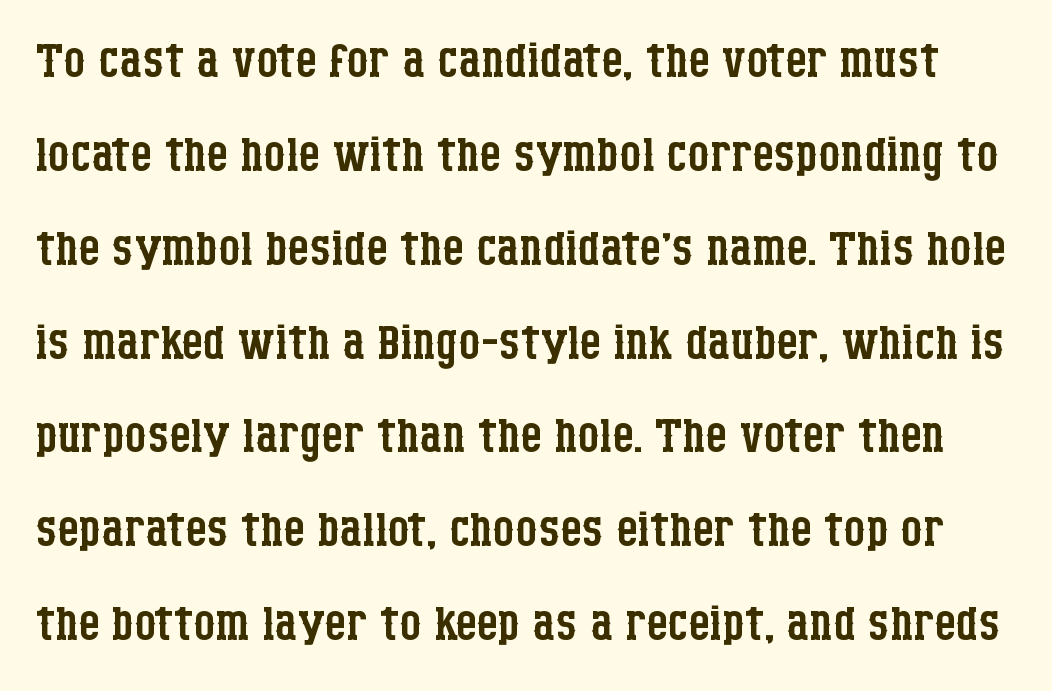
Q: Is the text bold? A: No.
Q: Is the text italic (slanted)? A: No, it is upright.
Q: Is the typeface a serif or a sans-serif typeface? A: Serif.
Q: Is the text underlined? A: No.
Q: Is the spacing between letters normal or unusually wide? A: Normal.
Q: Is the spacing between lines tight, normal or loose? A: Normal.
Q: Width (condensed, normal, or wide)? A: Condensed.
Q: Stroke contrast? A: Low.
Q: x-height? A: Large.
Q: Monospaced? A: No.
